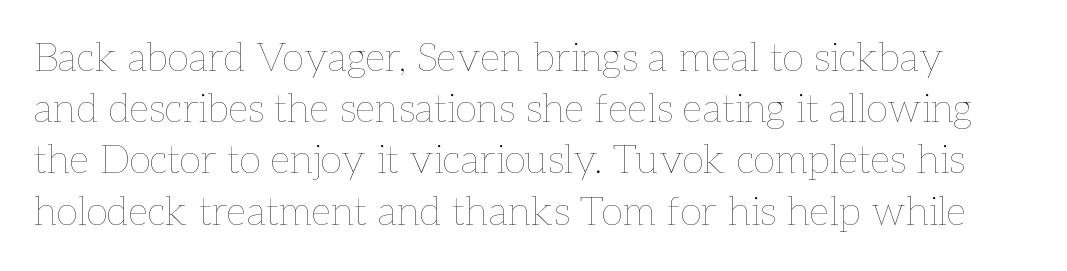
A bare baseline throughout the passage. Ascenders rise straight up at ninety degrees. Unbolded letterforms with no extra heft. Horizontal bands of white between lines are of average thickness. Spacing between characters is what you'd get straight out of the box. Do the characters align in a grid? No, the font is proportional.
